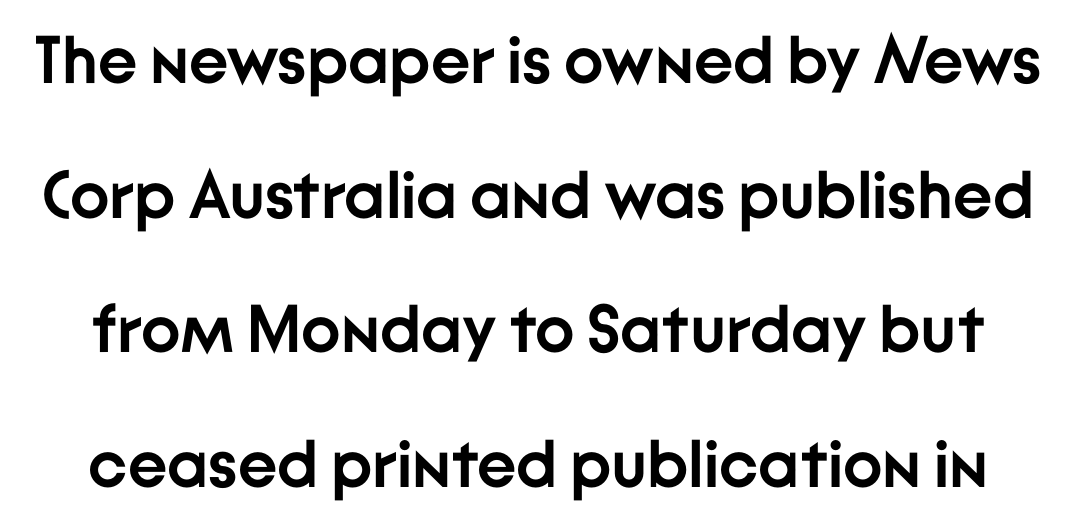
{"serif": "no", "italic": "no", "bold": "yes", "weight": "semibold", "width": "normal", "stroke_contrast": "low", "x_height": "medium", "monospaced": "no", "underline": "no", "line_spacing": "loose", "line_spacing_ratio": 2.01, "letter_spacing": "normal", "letter_spacing_em": 0.0, "glyph_px": 67}
